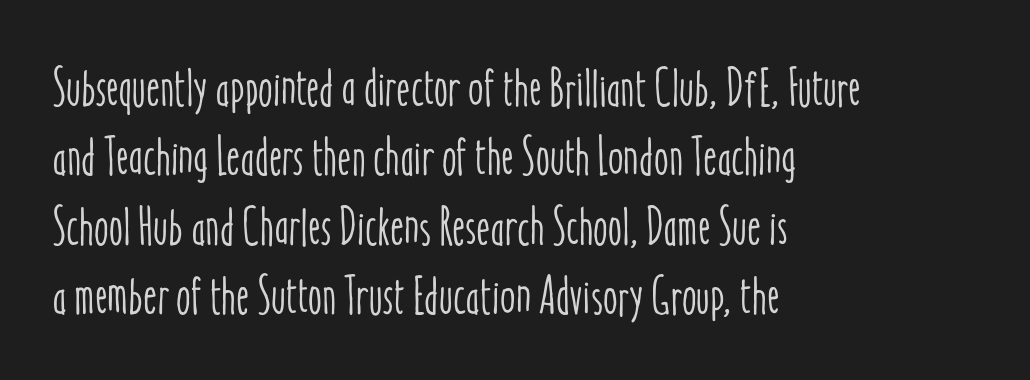
The image shows 53 px condensed type, upright; set left-aligned, normal line spacing (1.31x), normal letter spacing, not underlined; low stroke contrast and a medium x-height.
